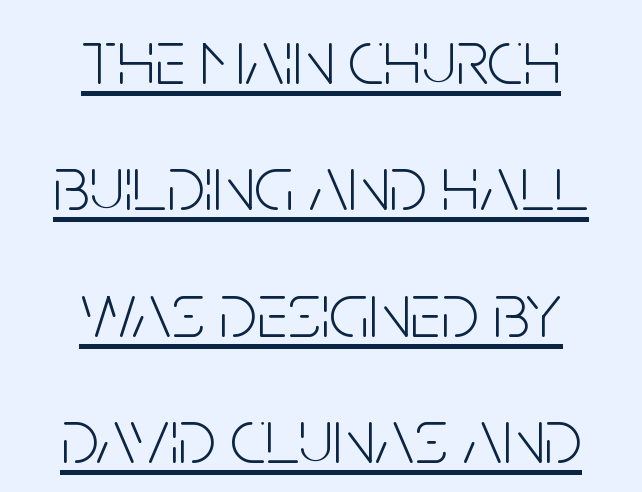
The image shows 79 px light, condensed sans-serif type, upright; set centered, normal line spacing (1.6x), normal letter spacing, underlined; low stroke contrast and a large x-height.
